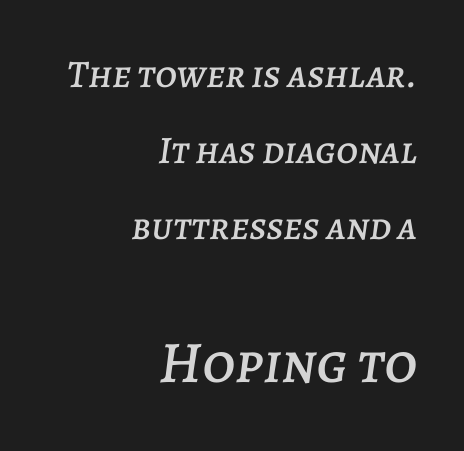
The image shows 59 px text type, italic (leaning right); set right-aligned, loose line spacing (1.95x), normal letter spacing, not underlined; the second (bottom) block is 1.51x larger; low stroke contrast and a large x-height.
